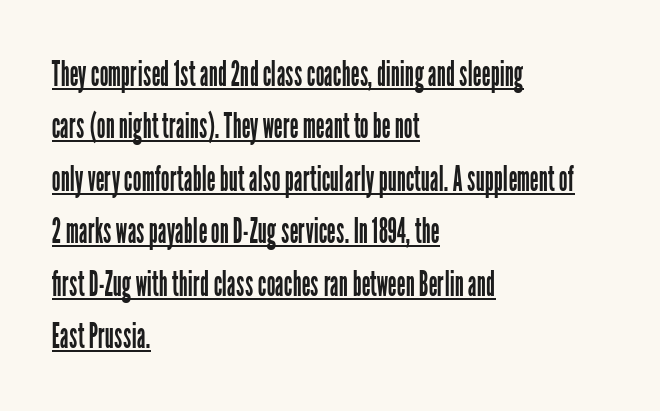
The image shows 35 px regular-weight, condensed sans-serif type, upright; set left-aligned, normal line spacing (1.5x), normal letter spacing, underlined; low stroke contrast and a medium x-height.
